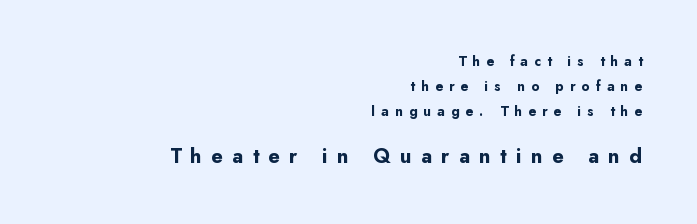
Each glyph is drawn with heavy, bold strokes. Honestly, the letter spacing is so wide it's the main thing you notice. The zone under the glyphs is completely vacant. Whoever set this made the second block the dominant, larger element. The text block is weighted toward the right margin, trailing off unevenly leftward. The font's upright variant was chosen for this text.
